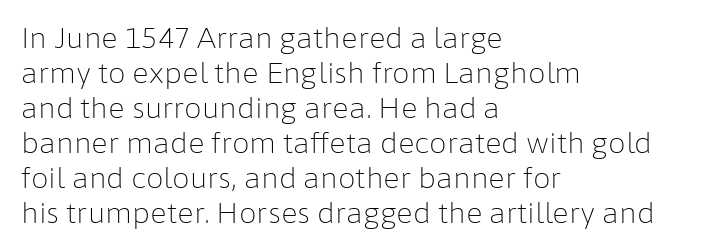
The vertical gap from one line to the next is medium. Each line starts at the same left margin while the right side varies. Anything drawn beneath the words? Only blank space. Look at the bottom of the vertical strokes: they stop flat, with no serifs. The letters stand upright; this is a roman face. Bold? No — there's no thickening of the strokes.
